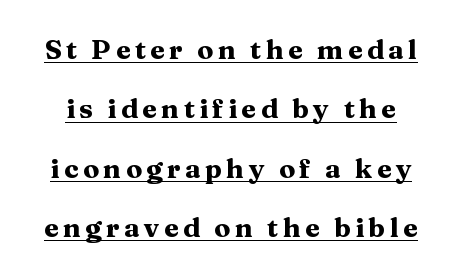
The image shows 27 px bold type, upright; set loose line spacing (2.2x), underlined.
